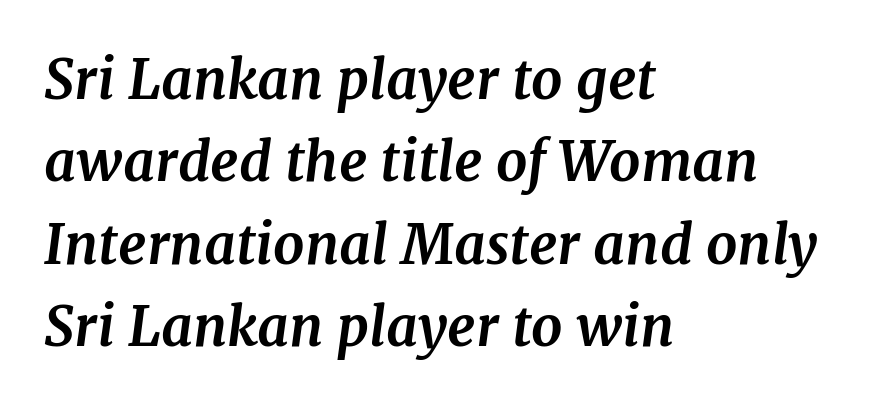
Q: Is the text bold? A: Yes.
Q: Is the text italic (slanted)? A: Yes, it leans right by about 7 degrees.
Q: Is the typeface a serif or a sans-serif typeface? A: Serif.
Q: Is the text underlined? A: No.
Q: How is the paragraph aligned? A: Left-aligned.
Q: Is the spacing between letters normal or unusually wide? A: Normal.
Q: Is the spacing between lines tight, normal or loose? A: Normal.
Q: Width (condensed, normal, or wide)? A: Normal.
Q: Stroke contrast? A: Medium.
Q: x-height? A: Medium.
Q: Monospaced? A: No.
